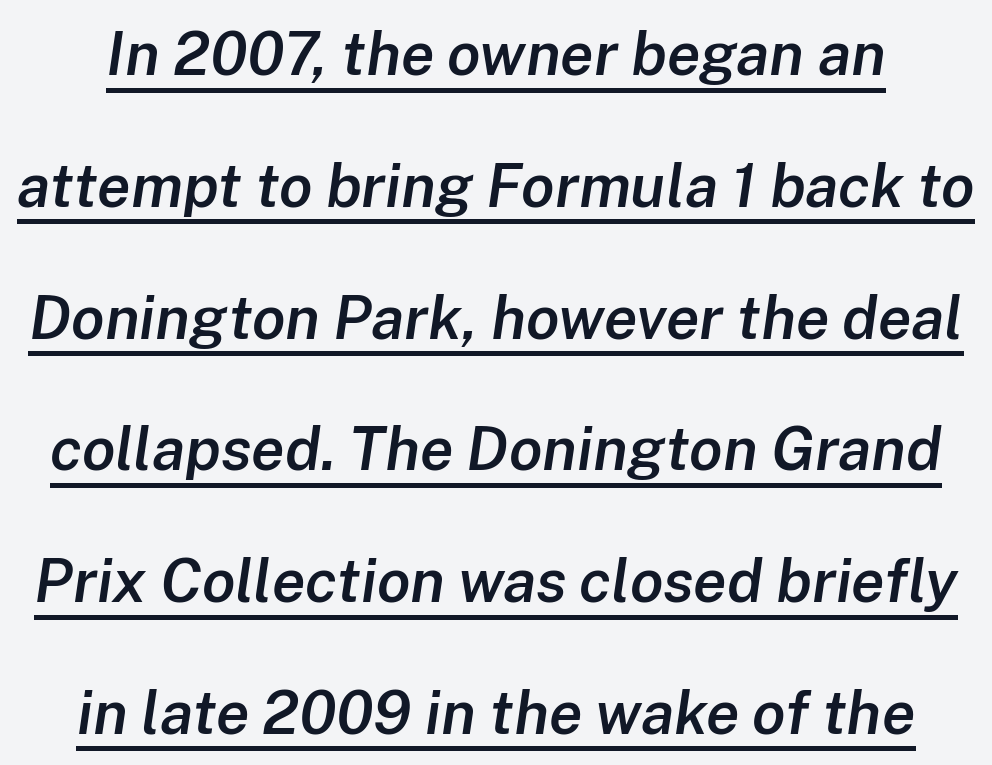
The passage shown is semibold, sitting just below true bold. The axis of the letterforms is tilted away from vertical. Tracking value appears to be zero — textbook default spacing. The vertical gap from one line to the next is large. This sample has the flowing, uneven cadence of proportional lettering.
